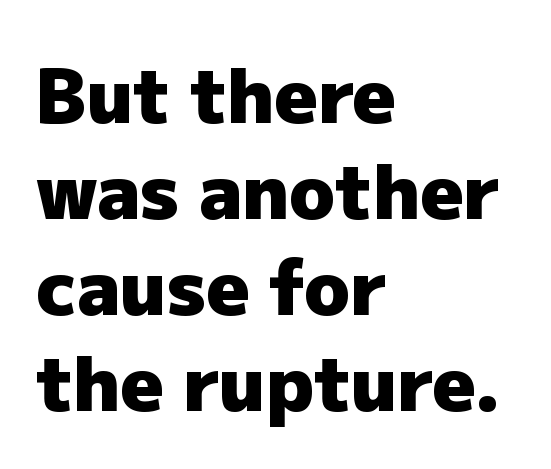
The lines sit at an ordinary, default distance from one another. Casual observation: everything's shoved over to the left. Clear beneath every line of the passage. No feet cap the strokes, marking this as sans-serif type.
